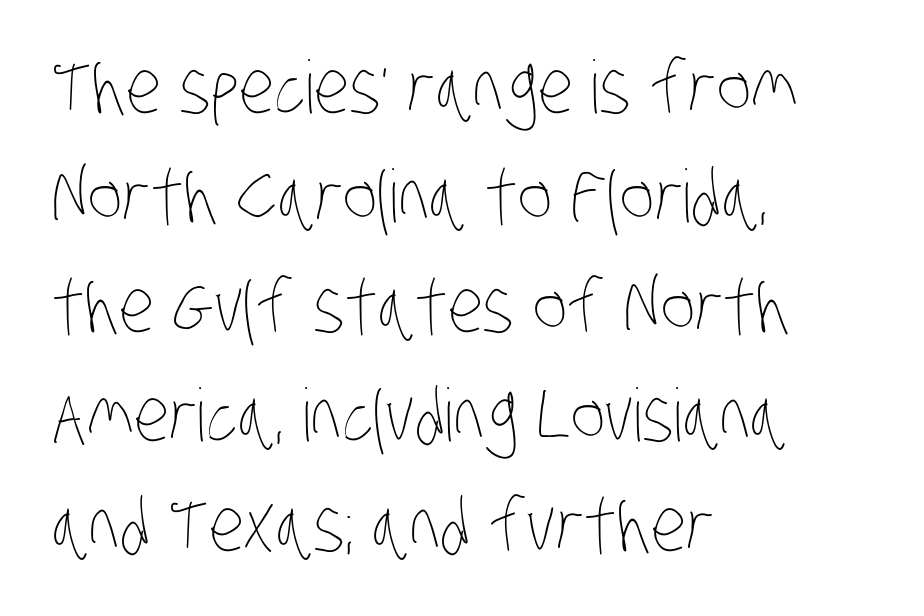
The image shows 73 px thin, condensed type; set left-aligned, normal line spacing (1.5x), normal letter spacing, not underlined; low stroke contrast and a large x-height.
